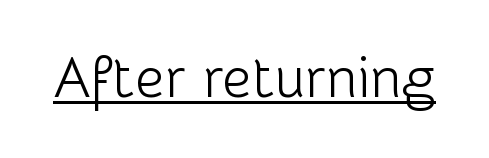
{"serif": "no", "italic": "no", "bold": "no", "weight": "light", "width": "normal", "stroke_contrast": "low", "x_height": "medium", "monospaced": "no", "underline": "yes", "letter_spacing": "normal", "letter_spacing_em": 0.0, "glyph_px": 57}
